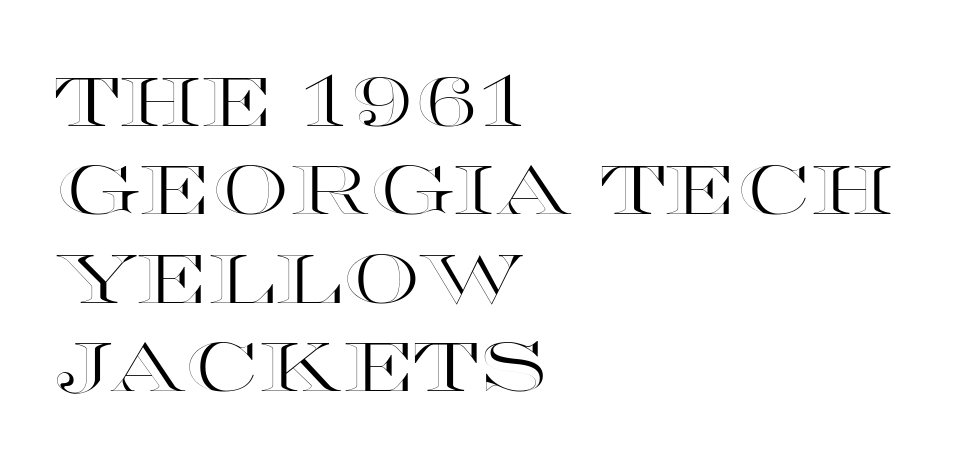
The image shows 68 px wide type, upright; set left-aligned, normal line spacing (1.3x), normal letter spacing, not underlined; a large x-height.
